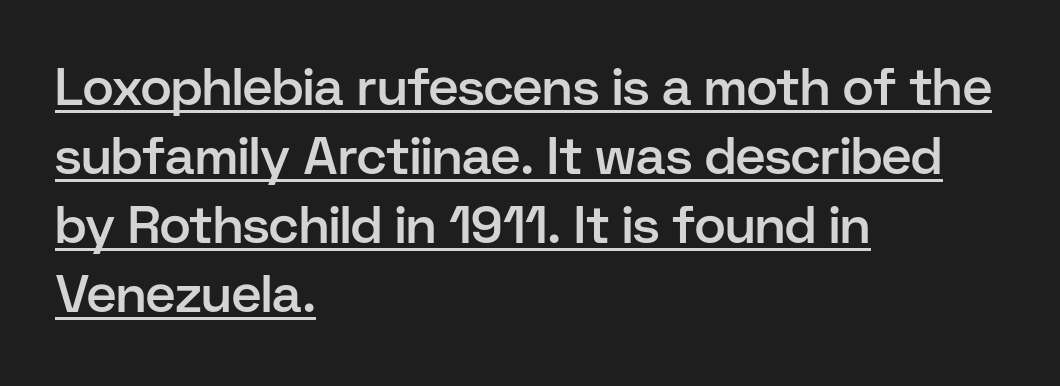
The image shows 52 px semibold sans-serif type, upright; set left-aligned, normal line spacing (1.33x), normal letter spacing, underlined; low stroke contrast and a medium x-height.
